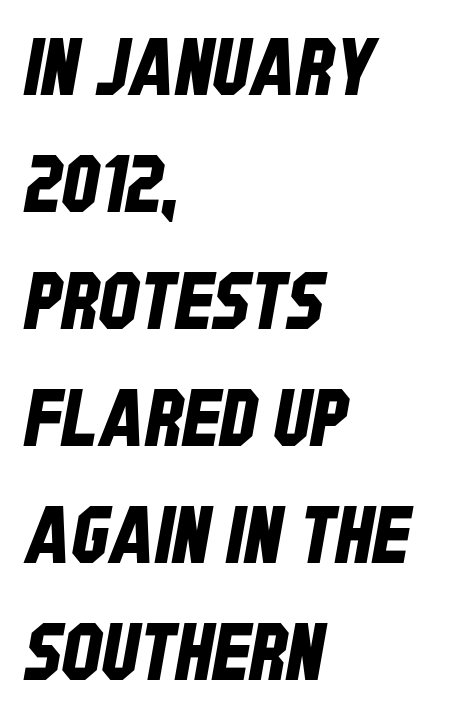
{"serif": "no", "width": "condensed", "stroke_contrast": "low", "x_height": "large", "monospaced": "no", "underline": "no", "align": "left", "line_spacing": "normal", "line_spacing_ratio": 1.48, "letter_spacing": "normal", "letter_spacing_em": 0.0, "glyph_px": 79}
